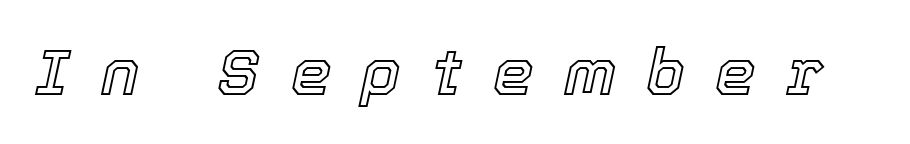
{"italic": "yes", "lean": "right", "slant_degrees": 12, "width": "normal", "x_height": "medium", "monospaced": "no", "underline": "no", "letter_spacing": "wide", "letter_spacing_em": 0.47, "glyph_px": 65}
